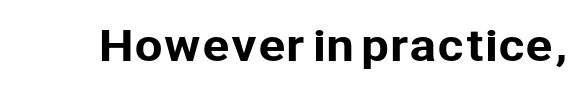
{"serif": "no", "italic": "no", "width": "normal", "stroke_contrast": "low", "x_height": "medium", "monospaced": "no", "underline": "no", "letter_spacing": "normal", "letter_spacing_em": 0.0, "glyph_px": 41}
